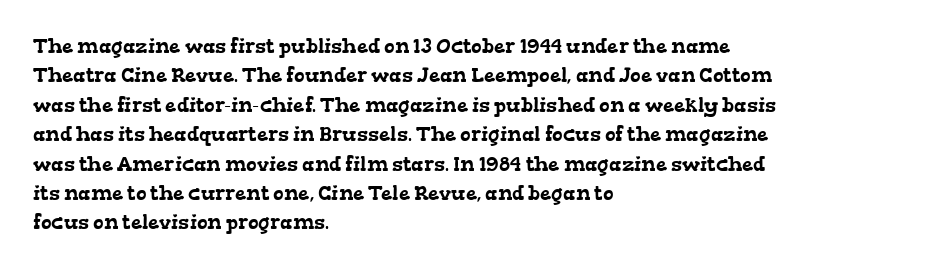
Q: Is the text underlined? A: No.
Q: How is the paragraph aligned? A: Left-aligned.
Q: Is the spacing between letters normal or unusually wide? A: Normal.
Q: Is the spacing between lines tight, normal or loose? A: Normal.
